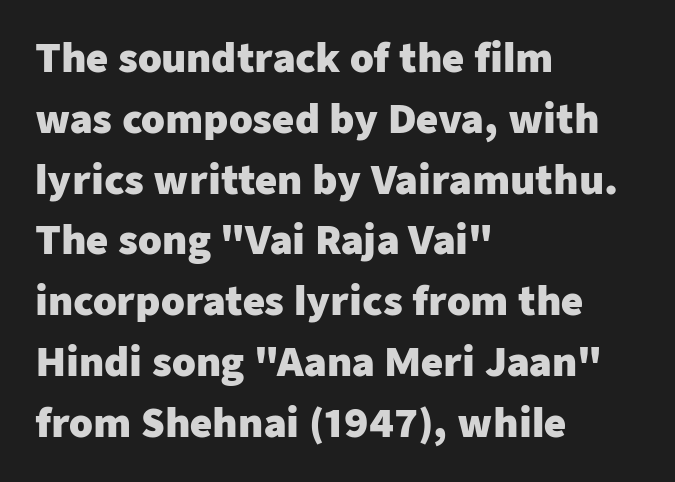
Compared with typical paragraphs, the rows here are spaced about the same. The glyphs in this specimen are sans serif. Unmarked baselines from the first word to the last. The type is set solid horizontally, with unmodified tracking. A typesetter would mark this as roman, not italic.
